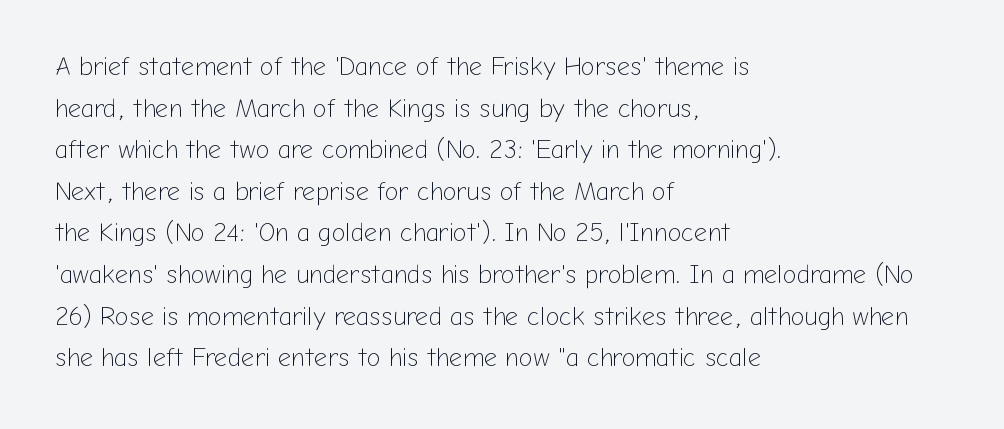
The image shows 26 px text type, upright; set left-aligned, normal line spacing (1.6x), normal letter spacing, not underlined.
